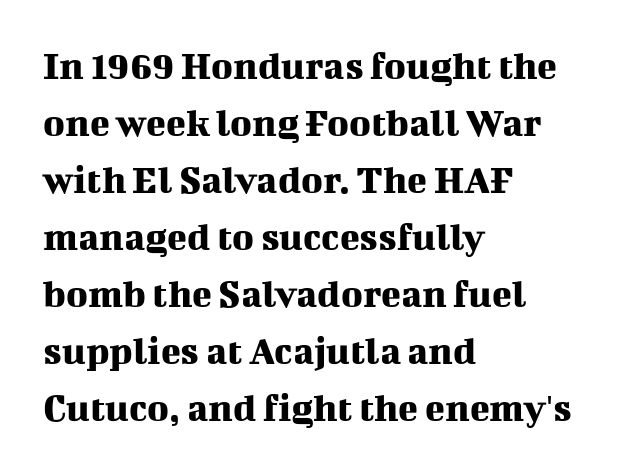
Q: Is the text italic (slanted)? A: No, it is upright.
Q: Is the typeface a serif or a sans-serif typeface? A: Serif.
Q: Is the text underlined? A: No.
Q: How is the paragraph aligned? A: Left-aligned.
Q: Is the spacing between letters normal or unusually wide? A: Normal.
Q: Is the spacing between lines tight, normal or loose? A: Normal.
Q: Width (condensed, normal, or wide)? A: Normal.
Q: Stroke contrast? A: Medium.
Q: x-height? A: Medium.
Q: Monospaced? A: No.
